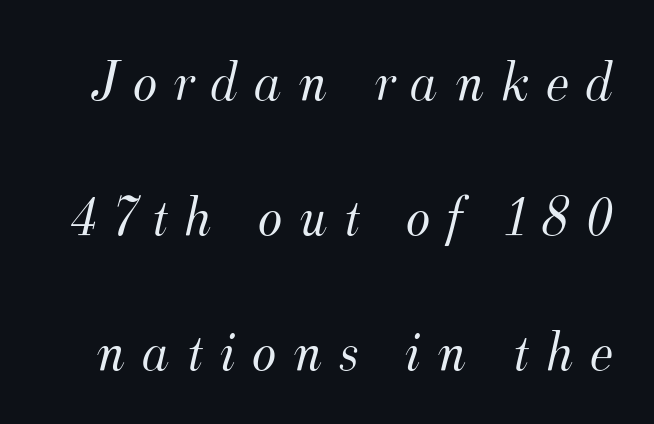
The font family rendered here belongs to the serif group. Glance below the letters and you will spot only blank space. Short note: letters widely spaced. Bold? No — there's no thickening of the strokes.
